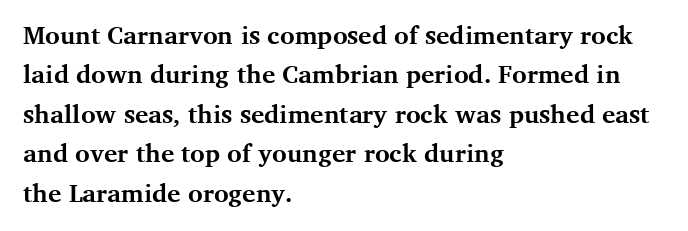
Q: Is the text bold? A: Yes.
Q: Is the text italic (slanted)? A: No, it is upright.
Q: Is the text underlined? A: No.
Q: How is the paragraph aligned? A: Left-aligned.
Q: Is the spacing between letters normal or unusually wide? A: Normal.
Q: Is the spacing between lines tight, normal or loose? A: Normal.
